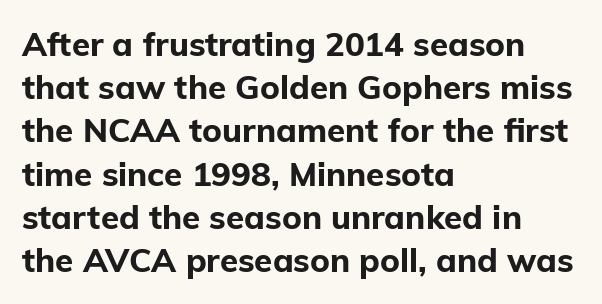
The image shows 33 px bold sans-serif type, upright; set left-aligned, normal line spacing (1.31x), normal letter spacing, not underlined; low stroke contrast and a medium x-height.
